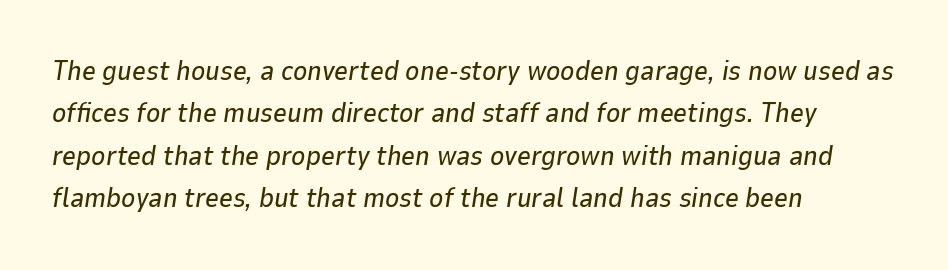
The image shows 27 px text type, italic (leaning right); set left-aligned, normal line spacing (1.57x), normal letter spacing, not underlined.
